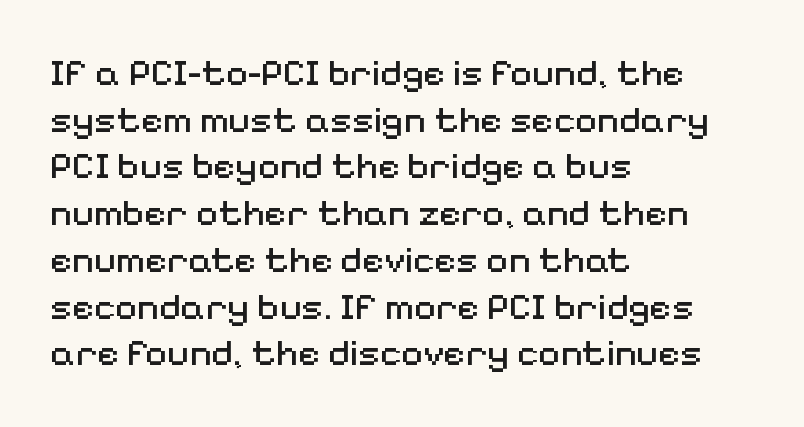
Q: Is the text bold? A: No.
Q: Is the text italic (slanted)? A: No, it is upright.
Q: Is the typeface a serif or a sans-serif typeface? A: Sans-serif.
Q: Is the text underlined? A: No.
Q: How is the paragraph aligned? A: Left-aligned.
Q: Is the spacing between letters normal or unusually wide? A: Normal.
Q: Width (condensed, normal, or wide)? A: Normal.
Q: Stroke contrast? A: Medium.
Q: x-height? A: Medium.
Q: Monospaced? A: No.
